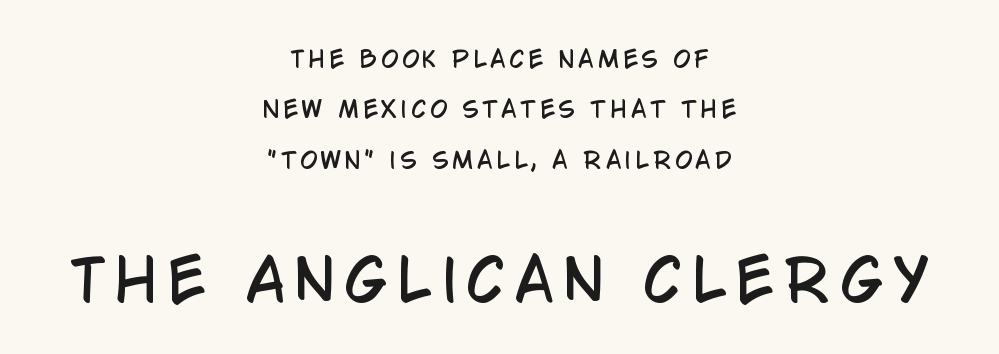
Q: Is the text italic (slanted)? A: No, it is upright.
Q: Is the typeface a serif or a sans-serif typeface? A: Sans-serif.
Q: Is the text underlined? A: No.
Q: How is the paragraph aligned? A: Centered.
Q: Is the spacing between lines tight, normal or loose? A: Loose.
Q: Which block of text is set in a larger size, the first (top) or the second (bottom)? A: The second (bottom) one.
Q: Width (condensed, normal, or wide)? A: Condensed.
Q: Stroke contrast? A: Low.
Q: x-height? A: Large.
Q: Monospaced? A: No.
